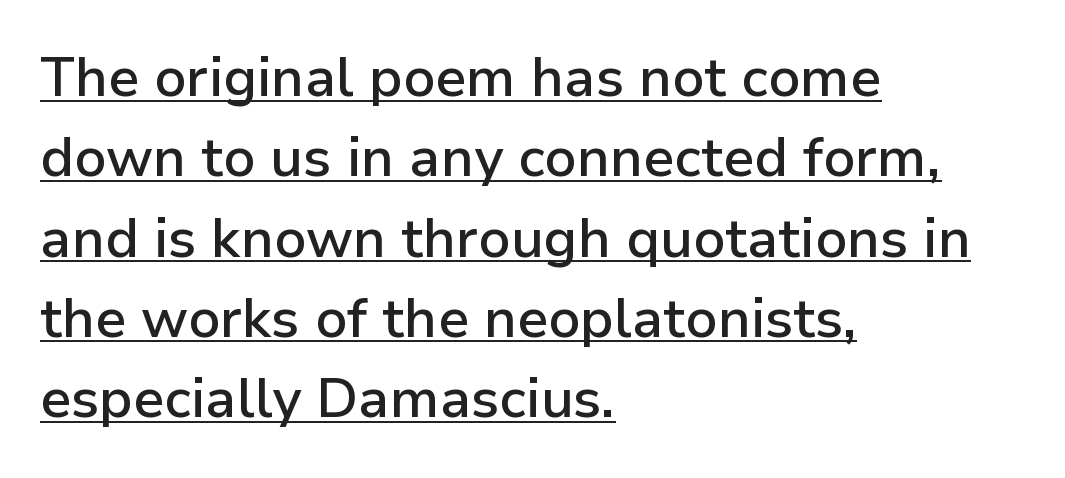
The block of text has a typical density, with ordinary space between rows. The rendering uses natural spacing where letterforms have individual widths. The face used here is rendered with its standard letterfit. Upright lettering throughout. The typeface chosen for these lines omits serifs. Visually the block forms a straight wall on the left and a jagged coastline on the right.
